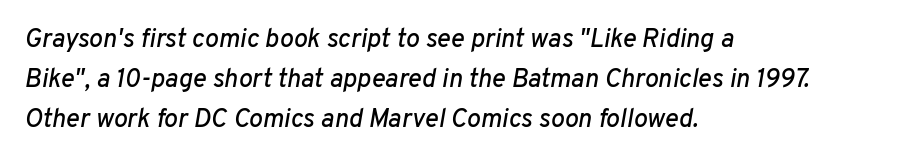
Q: Is the text italic (slanted)? A: Yes, it leans right by about 10 degrees.
Q: Is the text underlined? A: No.
Q: How is the paragraph aligned? A: Left-aligned.
Q: Is the spacing between letters normal or unusually wide? A: Normal.
Q: Is the spacing between lines tight, normal or loose? A: Normal.
